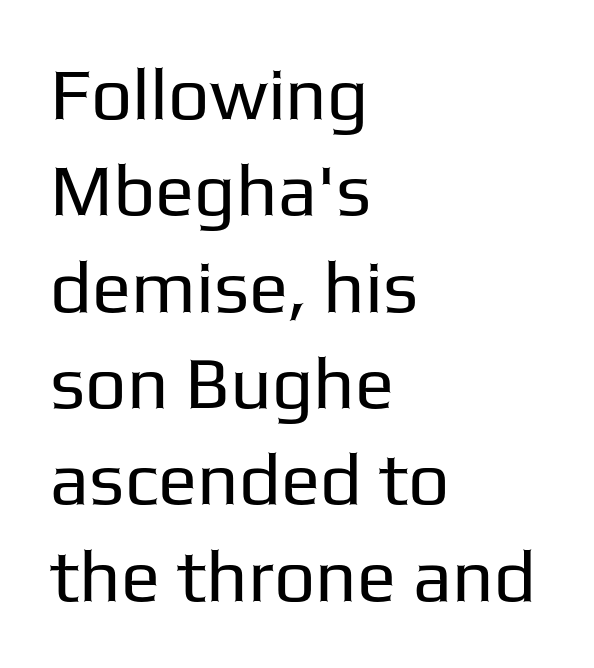
The image shows 73 px regular-weight sans-serif type, upright; set left-aligned, normal line spacing (1.32x), normal letter spacing, not underlined; low stroke contrast and a medium x-height.
